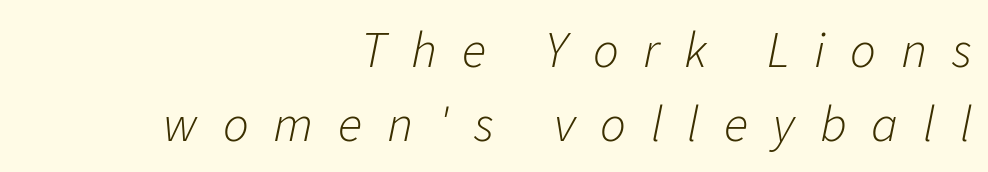
{"italic": "yes", "lean": "right", "slant_degrees": 11, "bold": "no", "weight": "light", "width": "normal", "stroke_contrast": "low", "x_height": "medium", "monospaced": "no", "underline": "no", "align": "right", "line_spacing": "normal", "line_spacing_ratio": 1.46, "letter_spacing": "wide", "letter_spacing_em": 0.49, "glyph_px": 51}
